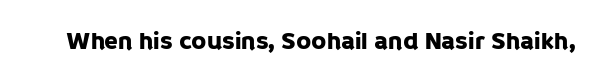
The image shows 25 px text type, upright; set normal letter spacing, not underlined.
